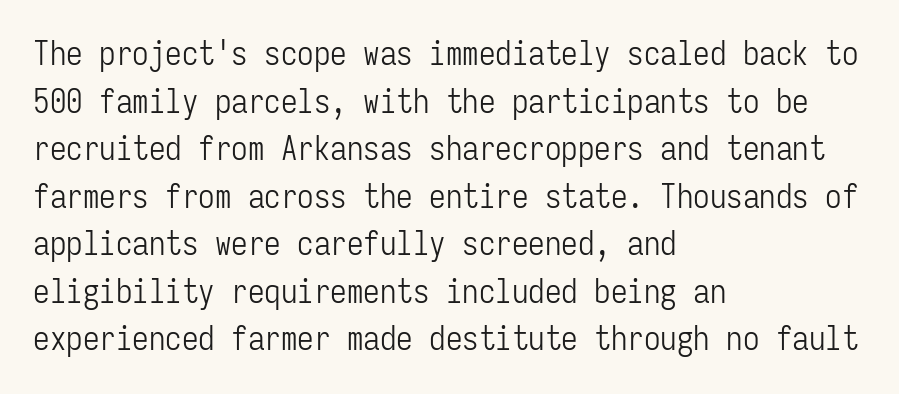
{"serif": "no", "italic": "no", "bold": "no", "weight": "light", "width": "condensed", "stroke_contrast": "low", "x_height": "medium", "monospaced": "yes", "underline": "no", "align": "left", "line_spacing": "normal", "line_spacing_ratio": 1.44, "letter_spacing": "normal", "letter_spacing_em": 0.0, "glyph_px": 33}
